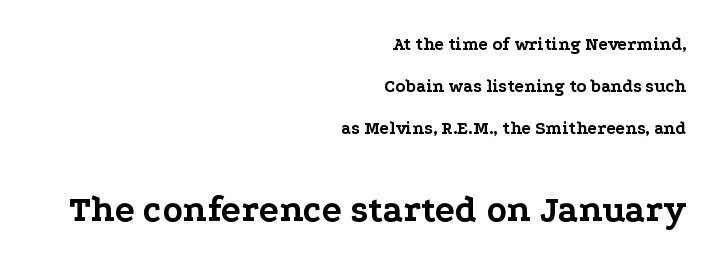
A typesetter would call this proportional, since set widths differ per character. Short and long lines alike share a common ending point at right. Emphasis by weight is at full strength: bold. Bigger letters appear in the bottom chunk; the top chunk is reduced. The horizontal fit of the characters is conventional and even.
